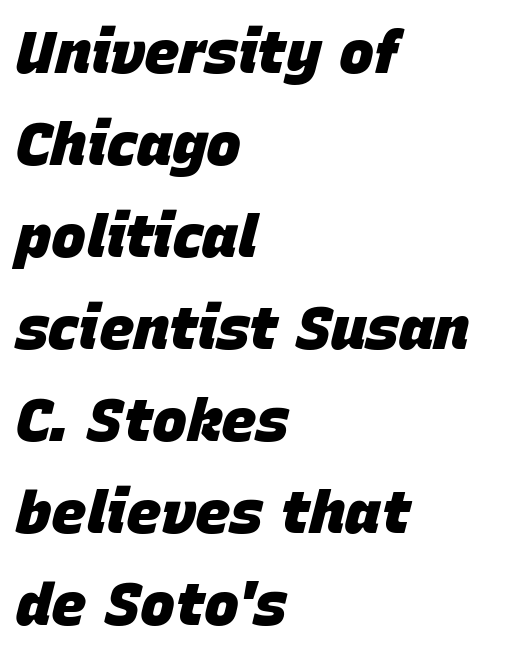
Q: Is the text bold? A: Yes.
Q: Is the text italic (slanted)? A: Yes, it leans right by about 15 degrees.
Q: Is the text underlined? A: No.
Q: How is the paragraph aligned? A: Left-aligned.
Q: Is the spacing between letters normal or unusually wide? A: Normal.
Q: Is the spacing between lines tight, normal or loose? A: Normal.
Q: Width (condensed, normal, or wide)? A: Normal.
Q: Stroke contrast? A: Low.
Q: x-height? A: Large.
Q: Monospaced? A: No.
